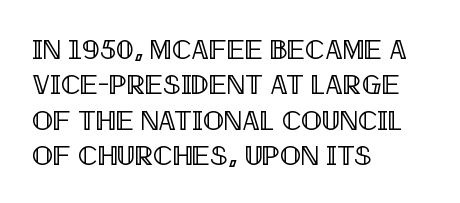
{"italic": "no", "width": "condensed", "x_height": "large", "monospaced": "no", "underline": "no", "align": "left", "line_spacing": "normal", "line_spacing_ratio": 1.26, "letter_spacing": "normal", "letter_spacing_em": 0.0, "glyph_px": 28}
